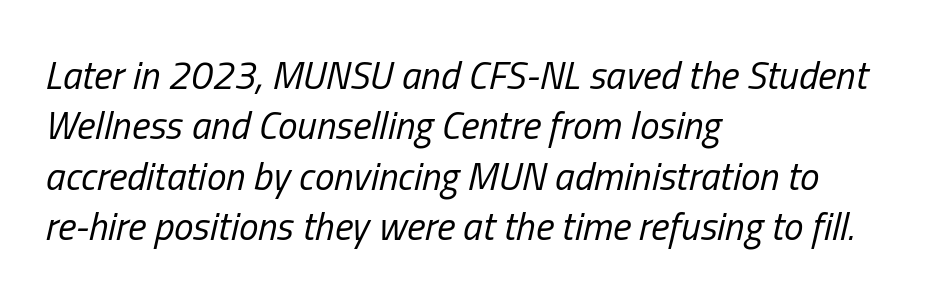
The image shows 39 px regular-weight, condensed type, italic (leaning right); set left-aligned, normal line spacing (1.29x), normal letter spacing, not underlined; low stroke contrast and a medium x-height.
